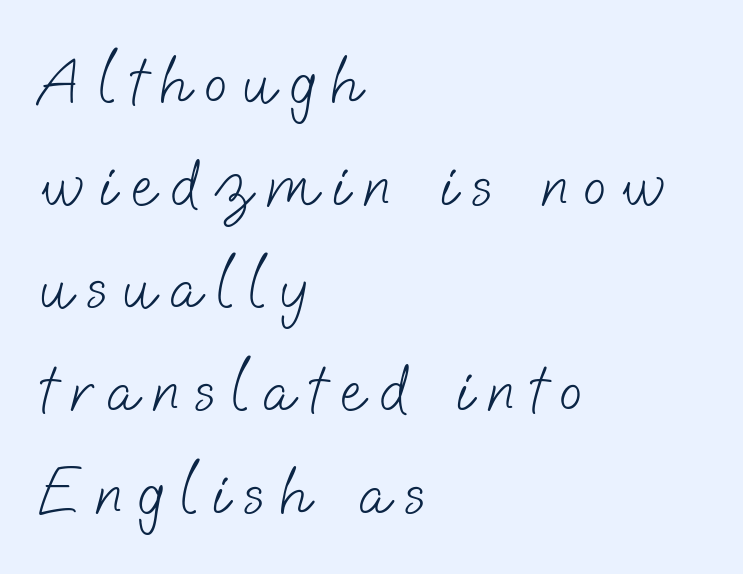
{"serif": "no", "bold": "no", "weight": "light", "width": "normal", "stroke_contrast": "low", "x_height": "small", "monospaced": "no", "underline": "no", "align": "left", "line_spacing": "normal", "line_spacing_ratio": 1.51, "letter_spacing": "wide", "letter_spacing_em": 0.22, "glyph_px": 68}
